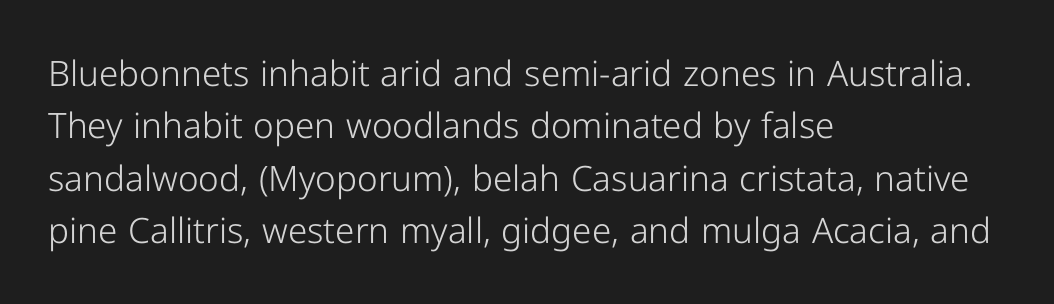
The image shows 35 px light sans-serif type, upright; set left-aligned, normal line spacing (1.5x), normal letter spacing, not underlined; low stroke contrast and a medium x-height.
